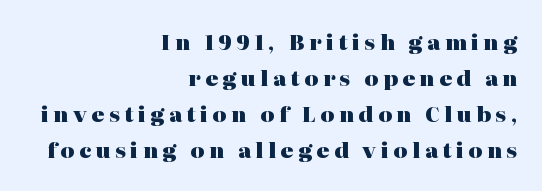
The image shows 21 px bold type, upright; set right-aligned, line spacing 1.72x, unusually wide letter spacing (+0.22 em), not underlined.
